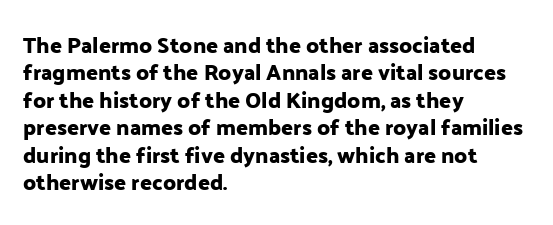
Q: Is the text italic (slanted)? A: No, it is upright.
Q: Is the text underlined? A: No.
Q: How is the paragraph aligned? A: Left-aligned.
Q: Is the spacing between letters normal or unusually wide? A: Normal.
Q: Is the spacing between lines tight, normal or loose? A: Normal.
